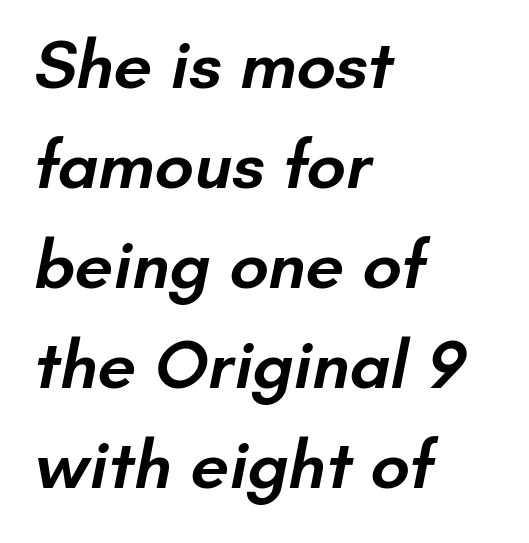
The image shows 69 px semibold sans-serif type; set left-aligned, normal line spacing (1.45x), normal letter spacing, not underlined; low stroke contrast and a small x-height.
